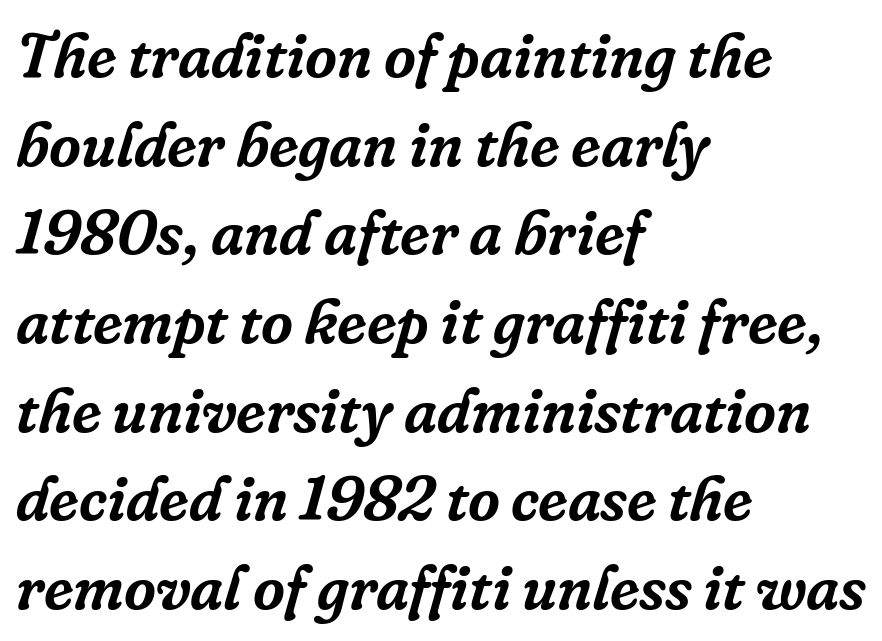
The letters advance in unequal steps, a hallmark of proportional type. These lines stack with their left ends in a neat column. The words here are not underlined. Letter spacing: default. The face used here has a pronounced slope to its letters.
